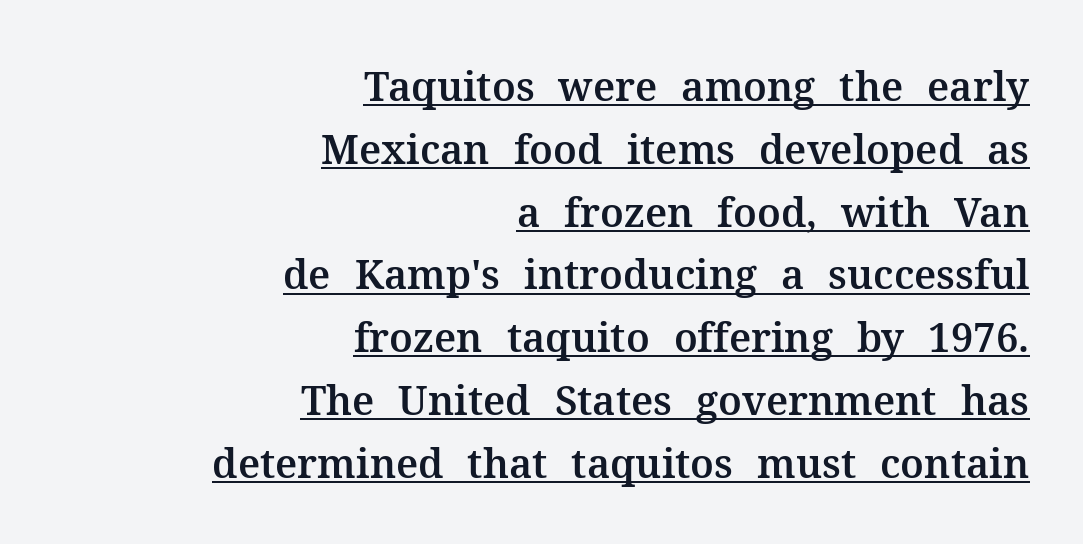
Q: Is the text italic (slanted)? A: No, it is upright.
Q: Is the typeface a serif or a sans-serif typeface? A: Serif.
Q: Is the text underlined? A: Yes.
Q: How is the paragraph aligned? A: Right-aligned.
Q: Is the spacing between letters normal or unusually wide? A: Normal.
Q: Is the spacing between lines tight, normal or loose? A: Normal.
Q: Width (condensed, normal, or wide)? A: Normal.
Q: Stroke contrast? A: Medium.
Q: x-height? A: Medium.
Q: Monospaced? A: No.
